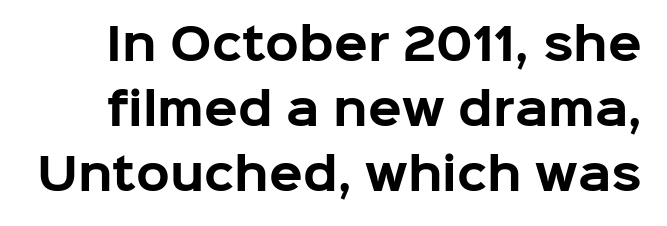
Look at the tracking — it's just the regular setting, nothing added. Summary of vertical rhythm: regular, with standard interline spacing. Typographically, this falls in the sans-serif category. Looks like regular typesetting: each glyph gets only the width it needs. No word sits above an underline.
